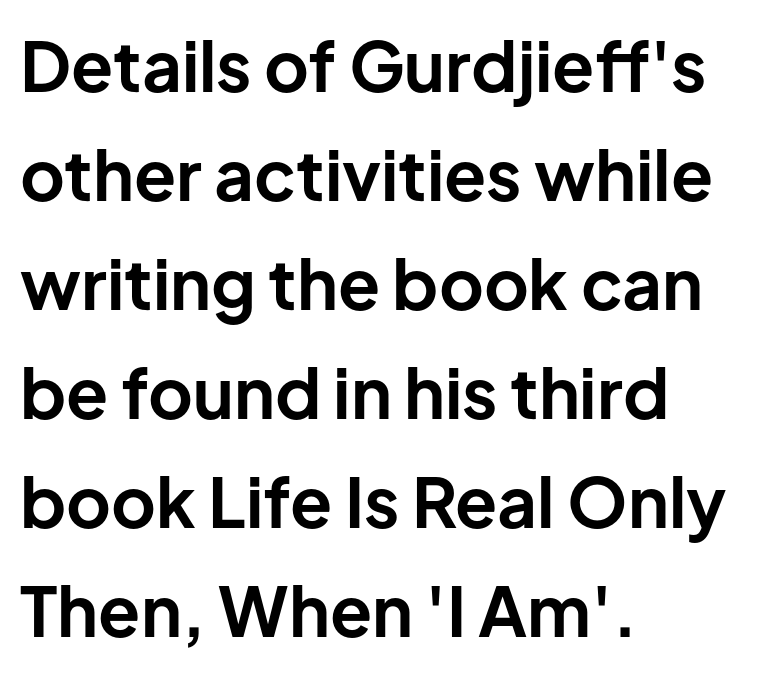
Q: Is the text bold? A: Yes.
Q: Is the text italic (slanted)? A: No, it is upright.
Q: Is the typeface a serif or a sans-serif typeface? A: Sans-serif.
Q: Is the text underlined? A: No.
Q: How is the paragraph aligned? A: Left-aligned.
Q: Is the spacing between letters normal or unusually wide? A: Normal.
Q: Is the spacing between lines tight, normal or loose? A: Normal.
Q: Width (condensed, normal, or wide)? A: Normal.
Q: Stroke contrast? A: Low.
Q: x-height? A: Medium.
Q: Monospaced? A: No.
